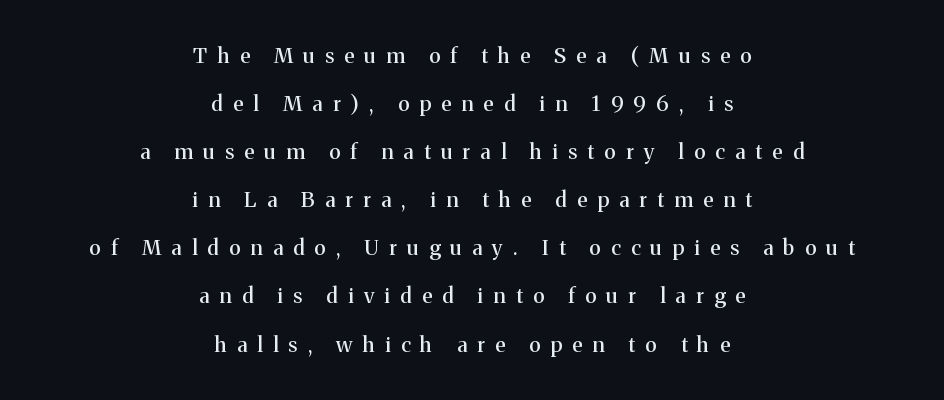
The image shows 21 px text type, upright; set centered, loose line spacing (2.29x), unusually wide letter spacing (+0.49 em), not underlined.
